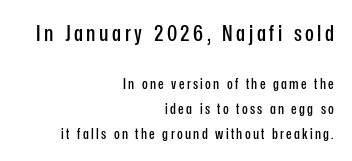
Glance below the letters and you will spot only blank space. Visually, the top section dominates because its glyphs are scaled up. Regarding leading, the lines here are spaced in the standard way. The compositor pushed each line to the right boundary. A typesetter would mark this as roman, not italic.
